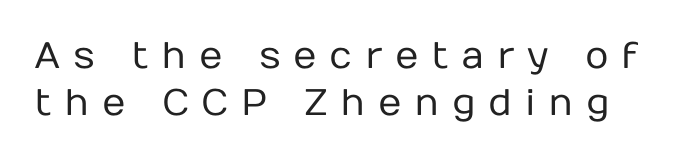
This rendering employs a face without finishing strokes, i.e., a sans-serif. No italicization has been applied; the sample stays upright. The rendering uses natural spacing where letterforms have individual widths. Has an underline been added? It has not.
